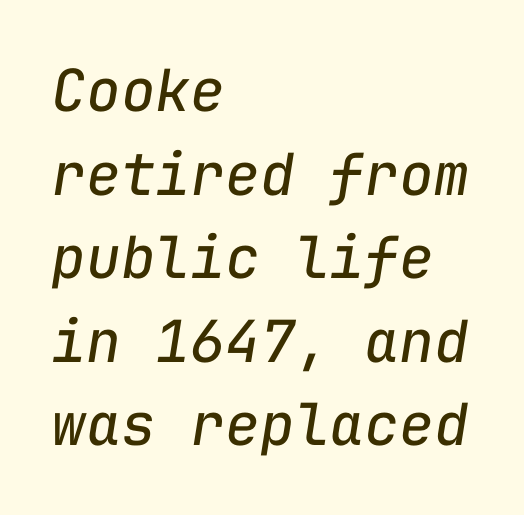
The image shows 58 px regular-weight type, italic (leaning right), monospaced; set left-aligned, normal line spacing (1.44x), normal letter spacing, not underlined; low stroke contrast and a medium x-height.
